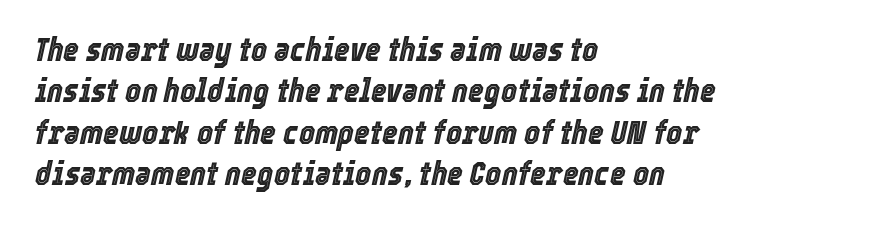
Check the space under the baseline: it is left empty. Visually the block forms a straight wall on the left and a jagged coastline on the right. Would a proofreader flag this as italicized? Yes. Proportional: the letters do not fall into vertical columns.
